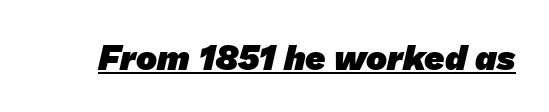
Does the weight exceed regular? Yes, all the way to bold. A sans-serif font was chosen for this passage. Like a heading marked for emphasis, these lines bear an underscore. The letters advance in unequal steps, a hallmark of proportional type. Words appear dense and cohesive because spacing is normal.
